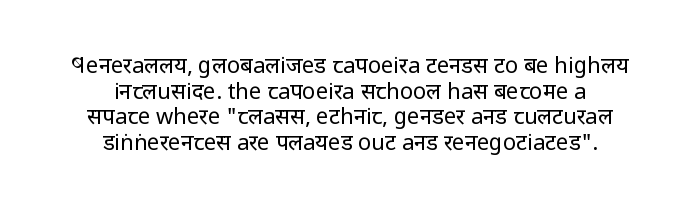
Q: Is the text bold? A: No.
Q: Is the text italic (slanted)? A: No, it is upright.
Q: Is the text underlined? A: No.
Q: How is the paragraph aligned? A: Centered.
Q: Is the spacing between letters normal or unusually wide? A: Normal.
